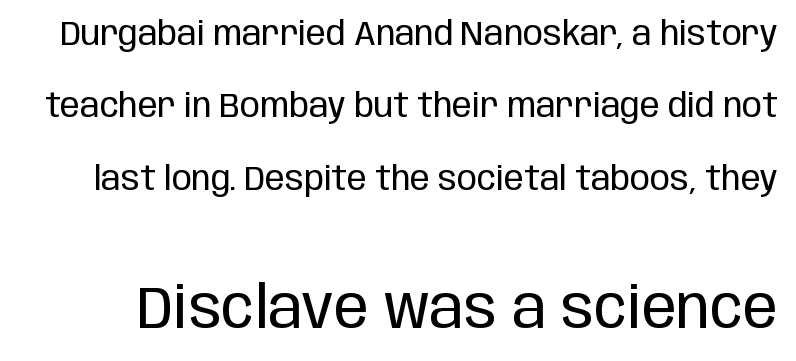
The image shows 58 px regular-weight, condensed sans-serif type, upright; set loose line spacing (2.19x), normal letter spacing, not underlined; the second (bottom) block is 1.76x larger; low stroke contrast and a large x-height.
